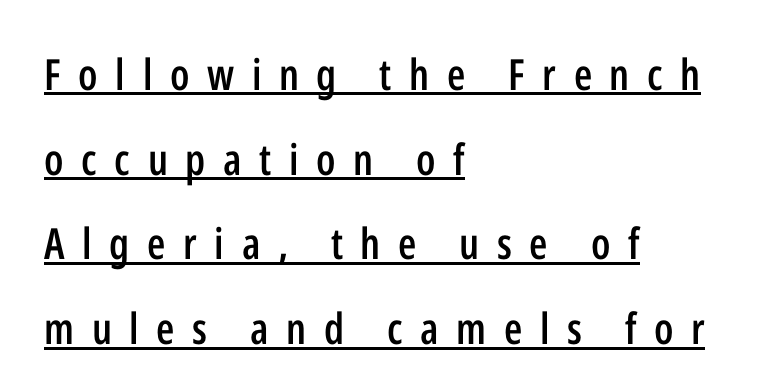
Baseline-to-baseline distance is far greater than the letter height. Is this a fixed-width face? No — the glyphs have proportional, varying widths. Leftover space on each line is placed entirely after the last word. Stems and bowls a touch heavier than normal — semibold. Is this a sans? Yes — the strokes have no serifs. Style check: upright.
